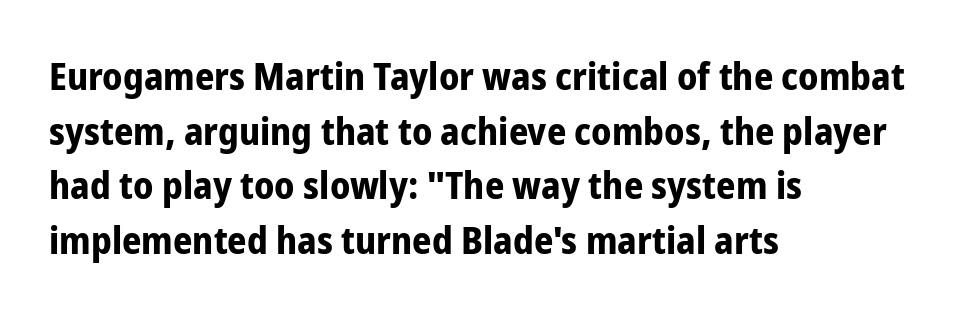
A sans-serif font was chosen for this passage. The tracking reads as untouched default to a designer's eye. In terms of leading, this rendering sits right in the middle. Here the designer chose a conventional face with non-uniform glyph widths.
